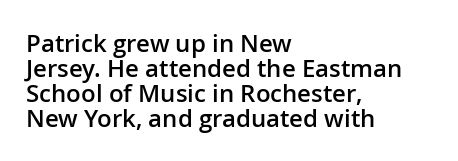
Q: Is the text bold? A: Semi-bold.
Q: Is the text italic (slanted)? A: No, it is upright.
Q: Is the text underlined? A: No.
Q: How is the paragraph aligned? A: Left-aligned.
Q: Is the spacing between letters normal or unusually wide? A: Normal.
Q: Is the spacing between lines tight, normal or loose? A: Tight.
